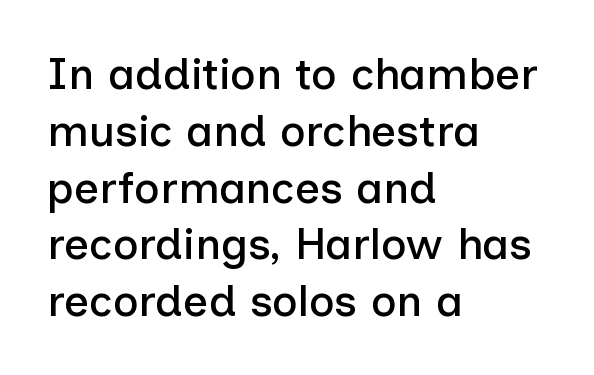
The image shows 44 px sans-serif type, upright; set left-aligned, normal line spacing (1.29x), normal letter spacing, not underlined; low stroke contrast and a medium x-height.
